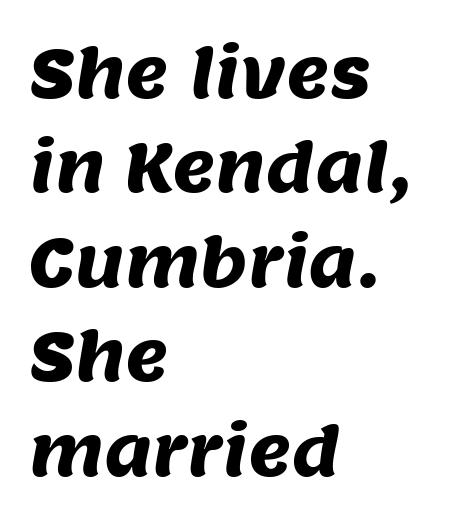
{"serif": "no", "width": "normal", "stroke_contrast": "medium", "x_height": "large", "monospaced": "no", "underline": "no", "align": "left", "line_spacing": "normal", "line_spacing_ratio": 1.43, "letter_spacing": "normal", "letter_spacing_em": 0.0, "glyph_px": 66}
